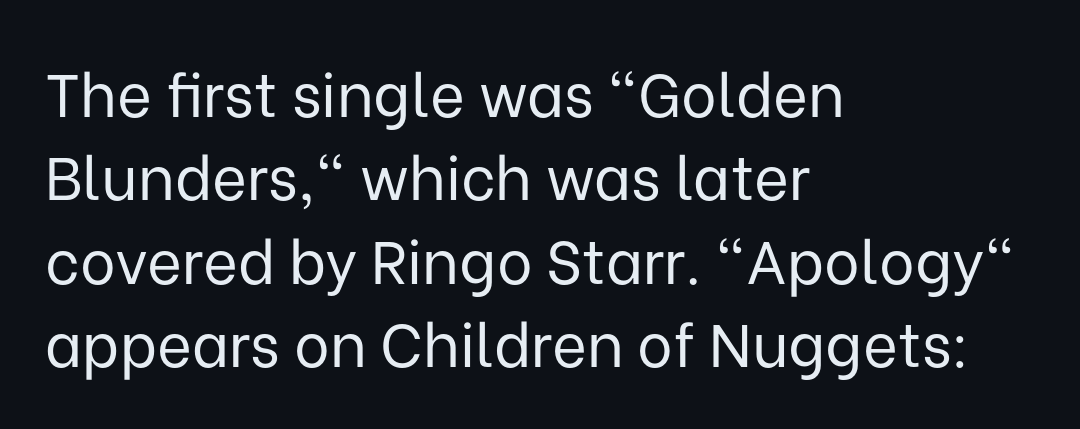
{"serif": "no", "italic": "no", "bold": "no", "weight": "regular", "width": "normal", "stroke_contrast": "low", "x_height": "medium", "monospaced": "no", "underline": "no", "align": "left", "line_spacing": "normal", "line_spacing_ratio": 1.39, "letter_spacing": "normal", "letter_spacing_em": 0.0, "glyph_px": 60}
